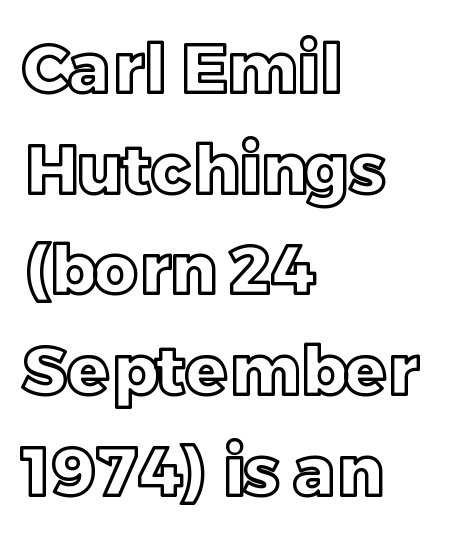
Q: Is the text italic (slanted)? A: No, it is upright.
Q: Is the text underlined? A: No.
Q: How is the paragraph aligned? A: Left-aligned.
Q: Is the spacing between letters normal or unusually wide? A: Normal.
Q: Is the spacing between lines tight, normal or loose? A: Normal.
Q: Width (condensed, normal, or wide)? A: Normal.
Q: x-height? A: Large.
Q: Monospaced? A: No.
